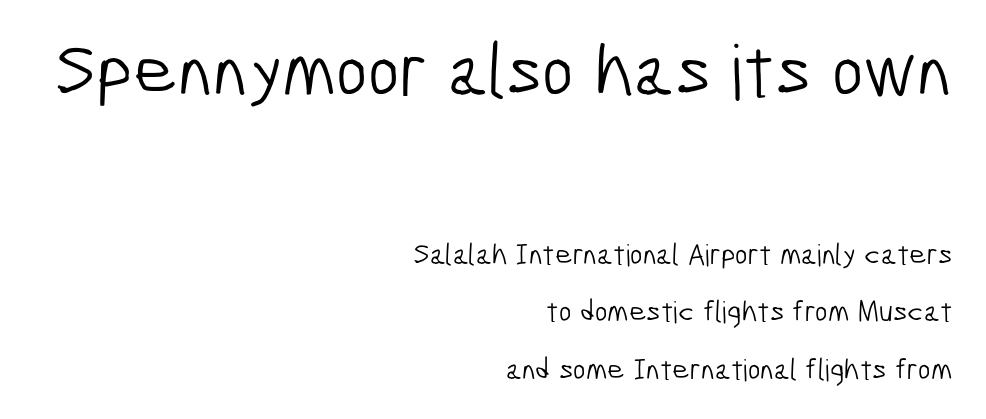
Q: Is the text bold? A: No.
Q: Is the typeface a serif or a sans-serif typeface? A: Sans-serif.
Q: Is the text underlined? A: No.
Q: How is the paragraph aligned? A: Right-aligned.
Q: Is the spacing between letters normal or unusually wide? A: Normal.
Q: Is the spacing between lines tight, normal or loose? A: Loose.
Q: Which block of text is set in a larger size, the first (top) or the second (bottom)? A: The first (top) one.
Q: Width (condensed, normal, or wide)? A: Condensed.
Q: Stroke contrast? A: Low.
Q: x-height? A: Medium.
Q: Monospaced? A: No.
